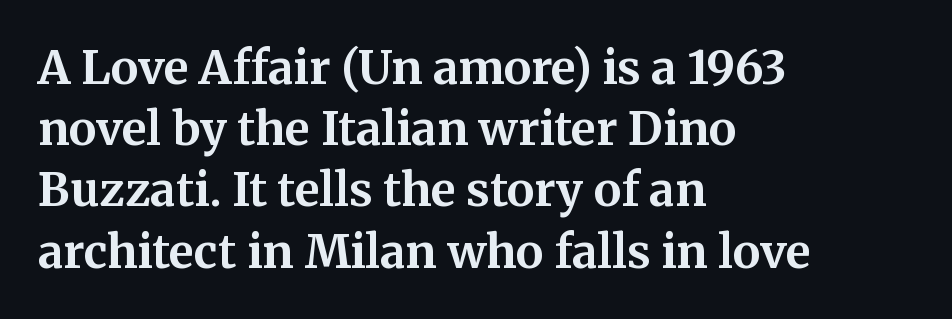
Look at the bottom of the vertical strokes: they flare into serifs here. These words are printed bold, with thick strokes throughout. The rendering uses a moderate line-height, typical for paragraphs. Is this a fixed-width face? No — the glyphs have proportional, varying widths. Words float on clear page, feet unadorned. Does the lettering tilt? It doesn't — this is upright.
